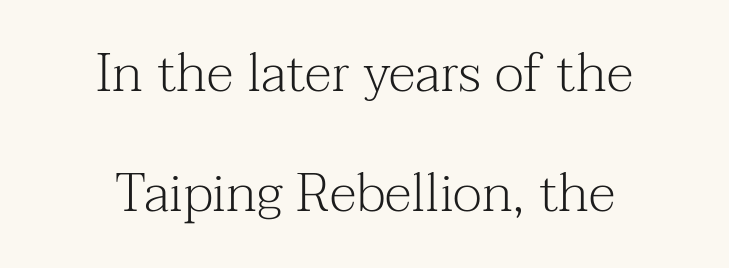
{"serif": "yes", "italic": "no", "bold": "no", "weight": "light", "width": "normal", "stroke_contrast": "medium", "x_height": "medium", "monospaced": "no", "underline": "no", "align": "center", "line_spacing": "loose", "line_spacing_ratio": 2.23, "letter_spacing": "normal", "letter_spacing_em": 0.0, "glyph_px": 54}
